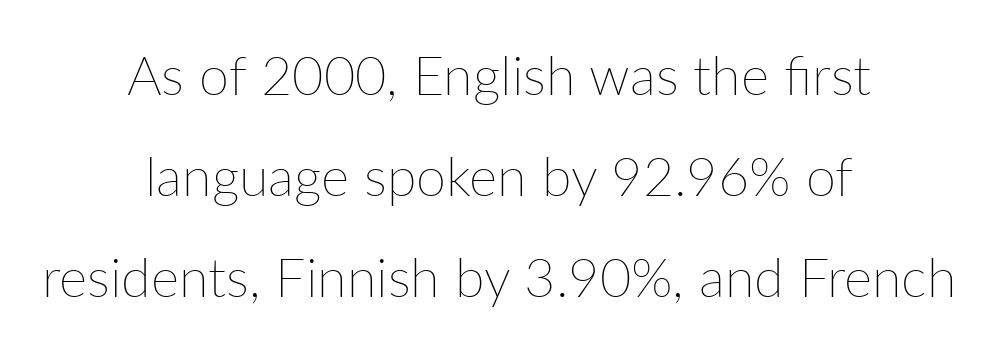
Weight: not bold — regular or lighter. The font's upright variant was chosen for this text. The passage shown is typed in a proportional face where columns would drift. Every row of glyphs is offset so its center matches the block's center. The gap between lines stays unmarked. Here the glyphs are tracked normally, forming tight word shapes.
